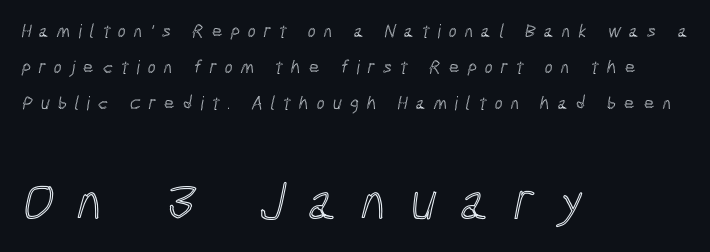
A student would call this left alignment; a typographer would say flush left, rag right. There is plenty of visible air inserted between adjacent glyphs. The designer gave the closing block more size than the opening block. Think of a printed novel: that variable character pitch is what you see here.
